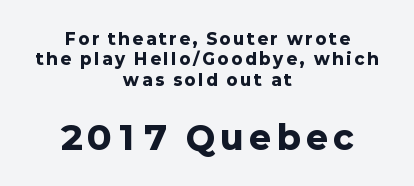
Q: Is the text bold? A: Yes.
Q: Is the text italic (slanted)? A: No, it is upright.
Q: Is the typeface a serif or a sans-serif typeface? A: Sans-serif.
Q: Is the text underlined? A: No.
Q: How is the paragraph aligned? A: Centered.
Q: Is the spacing between lines tight, normal or loose? A: Normal.
Q: Which block of text is set in a larger size, the first (top) or the second (bottom)? A: The second (bottom) one.
Q: Width (condensed, normal, or wide)? A: Normal.
Q: Stroke contrast? A: Low.
Q: x-height? A: Medium.
Q: Monospaced? A: No.
